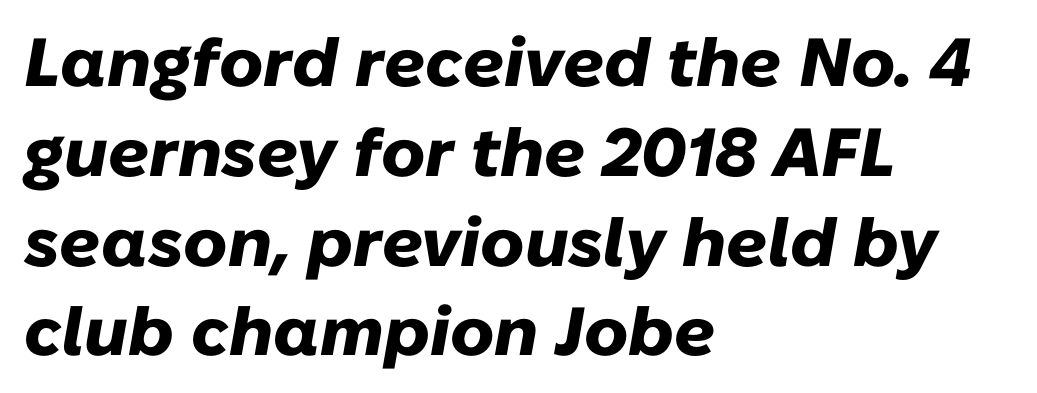
Q: Is the text bold? A: Yes.
Q: Is the text italic (slanted)? A: Yes, it leans right by about 10 degrees.
Q: Is the text underlined? A: No.
Q: How is the paragraph aligned? A: Left-aligned.
Q: Is the spacing between letters normal or unusually wide? A: Normal.
Q: Is the spacing between lines tight, normal or loose? A: Normal.
Q: Width (condensed, normal, or wide)? A: Normal.
Q: Stroke contrast? A: Low.
Q: x-height? A: Medium.
Q: Monospaced? A: No.
